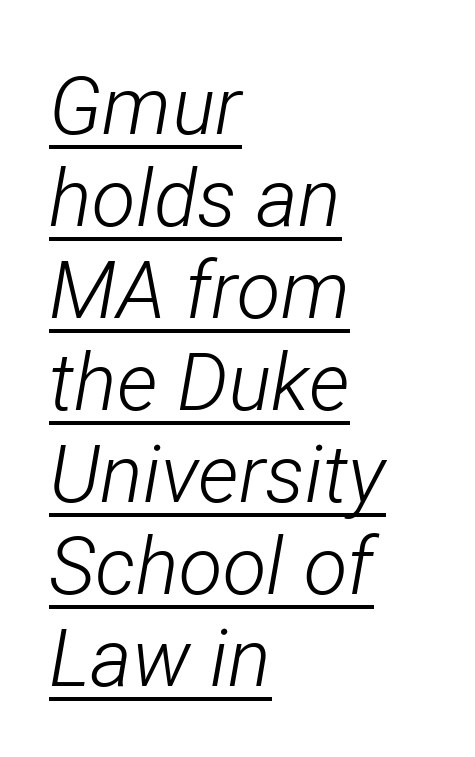
The image shows 80 px light, condensed type, italic (leaning right); set left-aligned, tight line spacing (1.15x), normal letter spacing, underlined; low stroke contrast and a medium x-height.
